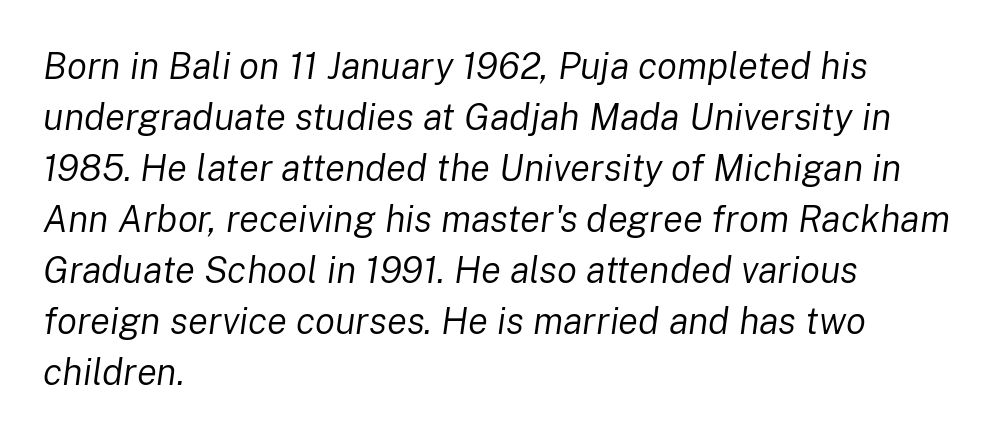
Q: Is the text bold? A: No.
Q: Is the text italic (slanted)? A: Yes, it leans right by about 8 degrees.
Q: Is the text underlined? A: No.
Q: How is the paragraph aligned? A: Left-aligned.
Q: Is the spacing between letters normal or unusually wide? A: Normal.
Q: Is the spacing between lines tight, normal or loose? A: Normal.
Q: Width (condensed, normal, or wide)? A: Normal.
Q: Stroke contrast? A: Low.
Q: x-height? A: Medium.
Q: Monospaced? A: No.
